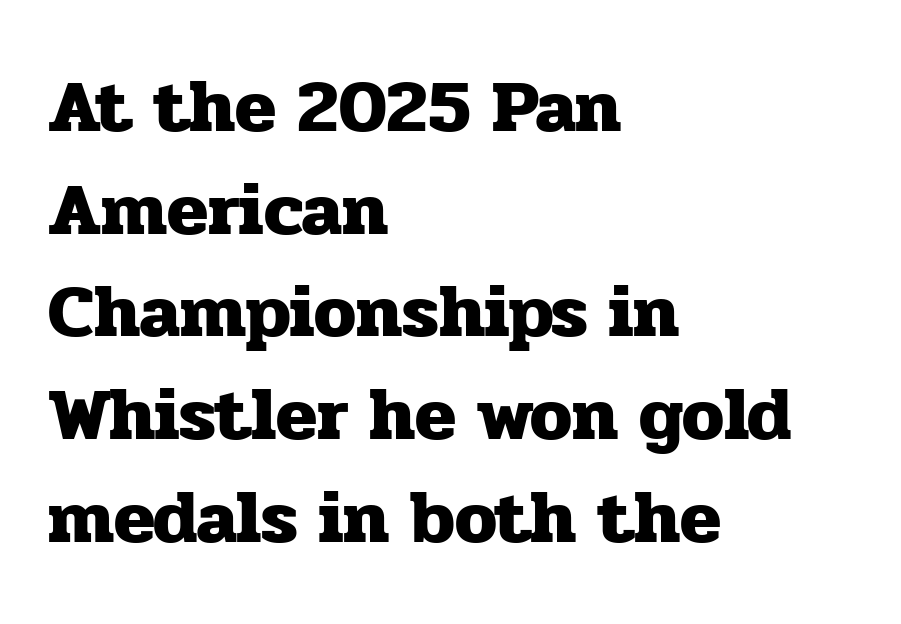
The letters are bold, with thick, heavy strokes. In terms of letterform style, serifs are clearly present. Reading down the block, your eye returns to a fixed left position each line. These lines sit exactly where default settings would place them. You could not count columns in this text — the font is proportionally spaced.
